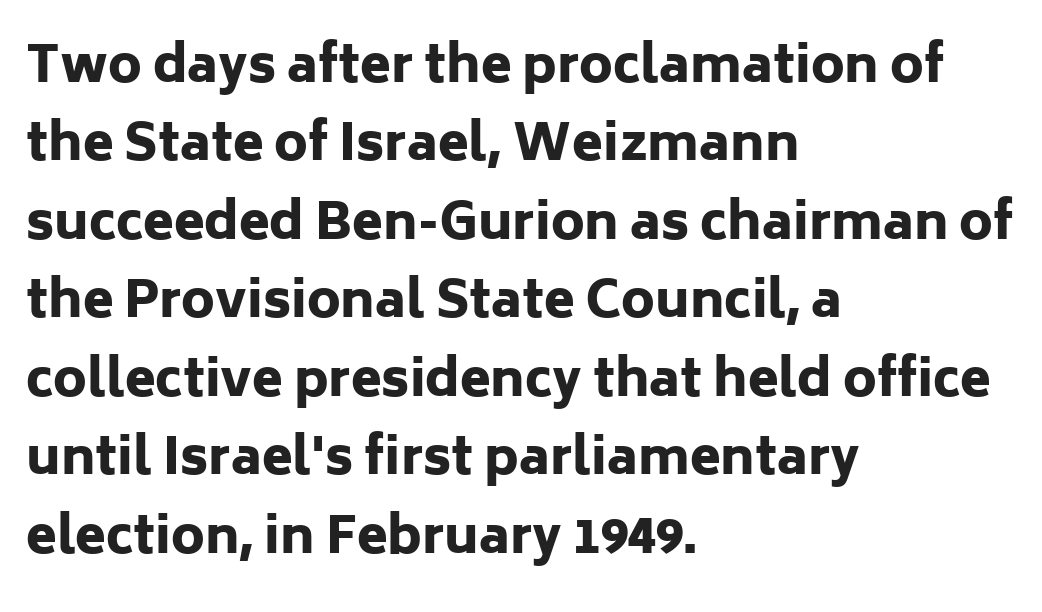
The image shows 50 px heavy sans-serif type, upright; set left-aligned, normal line spacing (1.57x), normal letter spacing, not underlined; low stroke contrast and a medium x-height.
